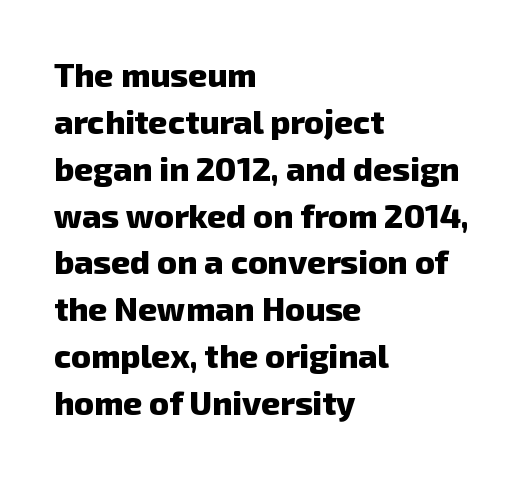
The image shows 33 px heavy sans-serif type; set left-aligned, normal line spacing (1.42x), normal letter spacing, not underlined; low stroke contrast and a medium x-height.
